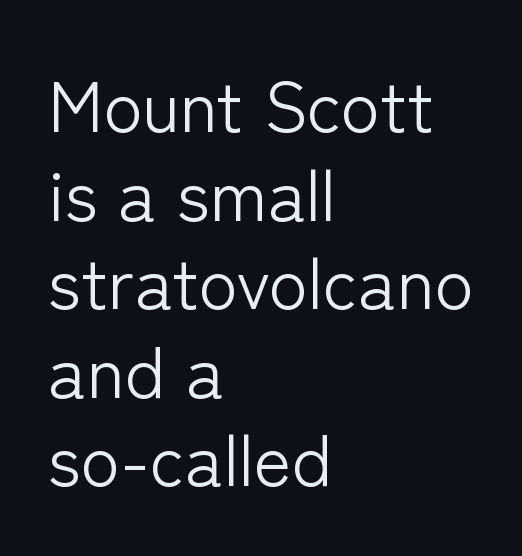
The image shows 72 px light sans-serif type, upright; set left-aligned, line spacing 1.23x, normal letter spacing, not underlined; low stroke contrast and a medium x-height.
